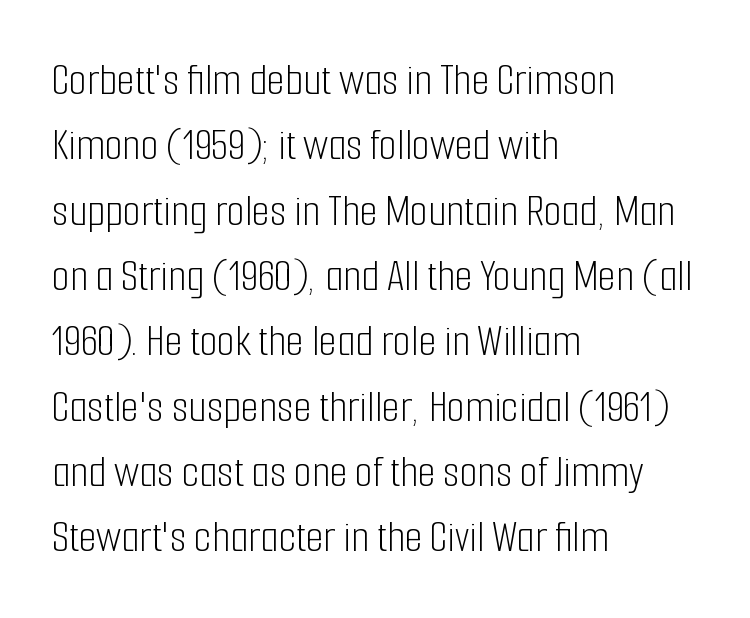
The image shows 46 px light, condensed sans-serif type, upright; set left-aligned, normal line spacing (1.42x), normal letter spacing, not underlined; low stroke contrast and a medium x-height.
